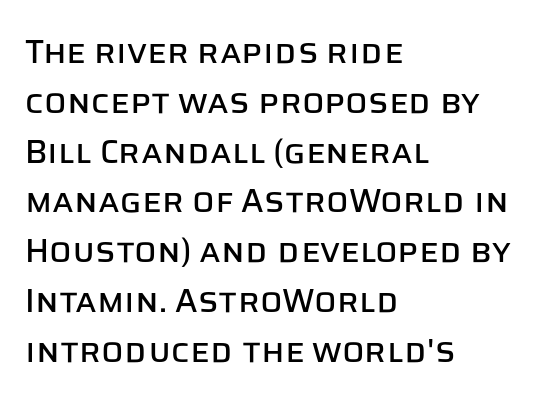
Q: Is the text italic (slanted)? A: No, it is upright.
Q: Is the typeface a serif or a sans-serif typeface? A: Sans-serif.
Q: Is the text underlined? A: No.
Q: How is the paragraph aligned? A: Left-aligned.
Q: Is the spacing between letters normal or unusually wide? A: Normal.
Q: Is the spacing between lines tight, normal or loose? A: Normal.
Q: Width (condensed, normal, or wide)? A: Normal.
Q: Stroke contrast? A: Low.
Q: x-height? A: Large.
Q: Monospaced? A: No.
